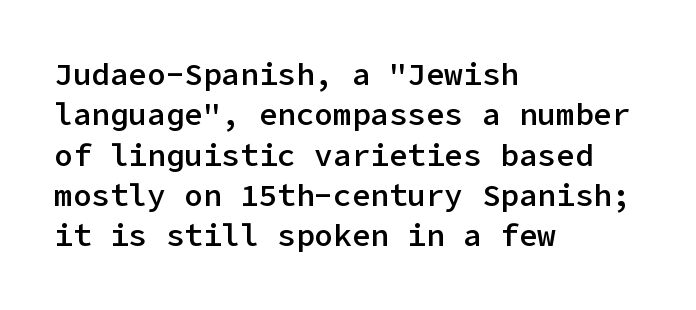
{"serif": "no", "italic": "no", "bold": "semi", "weight": "semibold", "width": "normal", "stroke_contrast": "low", "x_height": "medium", "underline": "no", "align": "left", "line_spacing": "normal", "line_spacing_ratio": 1.3, "letter_spacing": "normal", "letter_spacing_em": 0.0, "glyph_px": 31}
